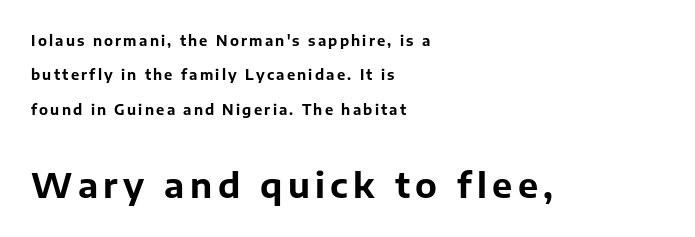
The letters stand straight up with perfectly vertical stems. This is sans-serif lettering, the kind often seen on screens and signage. Notice the wide empty band between every row — that's loose leading. The letters advance in unequal steps, a hallmark of proportional type.
